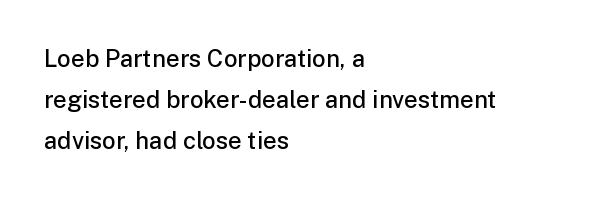
{"italic": "no", "bold": "semi", "underline": "no", "align": "left", "line_spacing_ratio": 1.71, "letter_spacing": "normal", "letter_spacing_em": 0.0, "glyph_px": 24}
